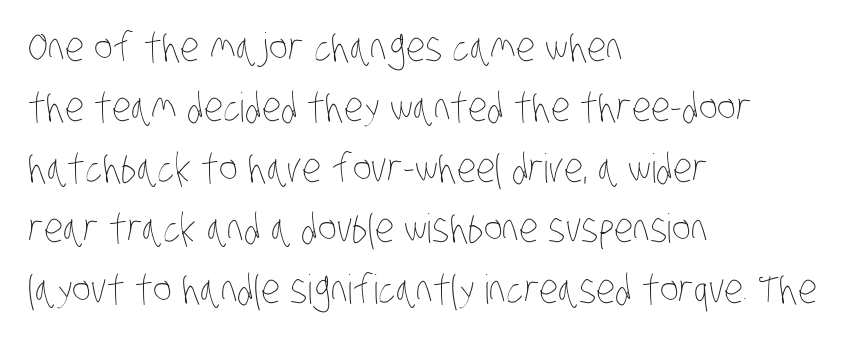
{"bold": "no", "weight": "thin", "width": "condensed", "stroke_contrast": "low", "x_height": "large", "monospaced": "no", "underline": "no", "align": "left", "line_spacing": "normal", "line_spacing_ratio": 1.51, "letter_spacing": "normal", "letter_spacing_em": 0.0, "glyph_px": 40}
